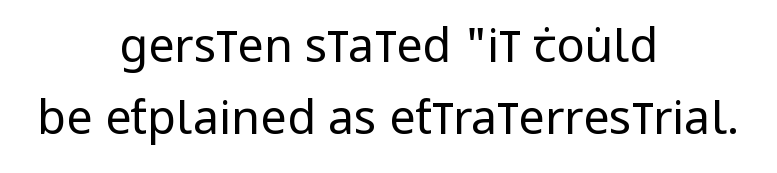
Spacing verdict: proportional, widths tailored to each character. Glyph-to-glyph distance matches everyday printed text. Weight: in the light-to-regular range. Reading down the block, each line starts at a different indent, mirrored at its end. The typography opts for an upright posture over an oblique one.
